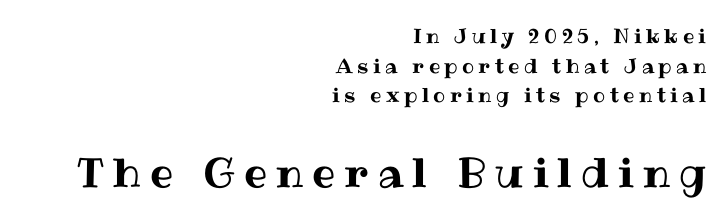
The image shows 41 px text type, upright; set right-aligned, normal line spacing (1.48x), unusually wide letter spacing (+0.22 em), not underlined; the second (bottom) block is 2.05x larger; medium stroke contrast and a medium x-height.
